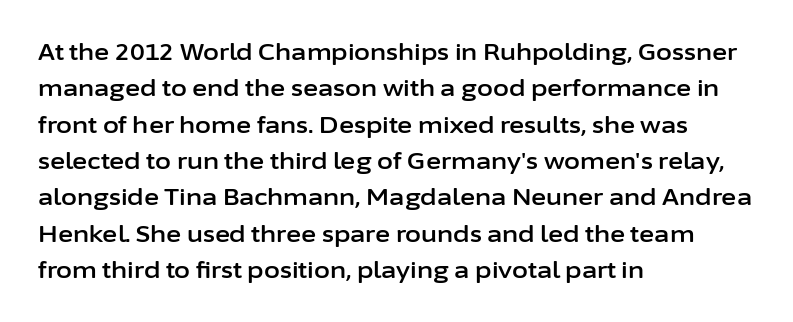
Q: Is the text italic (slanted)? A: No, it is upright.
Q: Is the text underlined? A: No.
Q: How is the paragraph aligned? A: Left-aligned.
Q: Is the spacing between letters normal or unusually wide? A: Normal.
Q: Is the spacing between lines tight, normal or loose? A: Normal.
